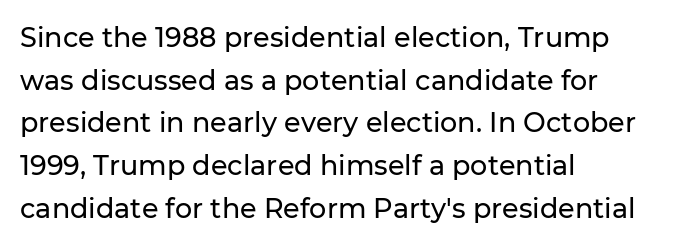
Q: Is the text italic (slanted)? A: No, it is upright.
Q: Is the text underlined? A: No.
Q: How is the paragraph aligned? A: Left-aligned.
Q: Is the spacing between letters normal or unusually wide? A: Normal.
Q: Is the spacing between lines tight, normal or loose? A: Normal.
